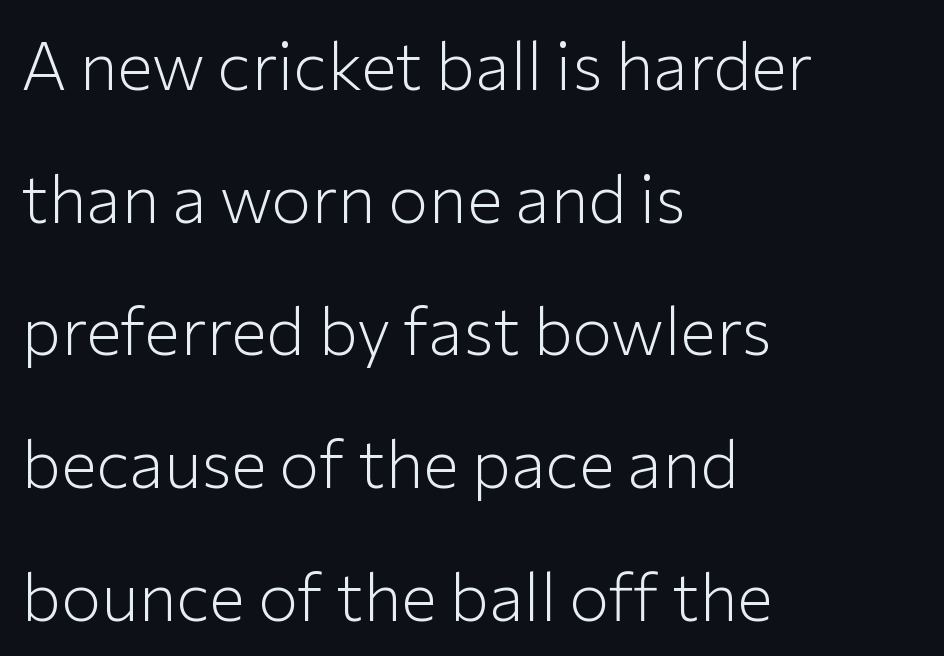
Q: Is the text bold? A: No.
Q: Is the text italic (slanted)? A: No, it is upright.
Q: Is the typeface a serif or a sans-serif typeface? A: Sans-serif.
Q: Is the text underlined? A: No.
Q: How is the paragraph aligned? A: Left-aligned.
Q: Is the spacing between letters normal or unusually wide? A: Normal.
Q: Is the spacing between lines tight, normal or loose? A: Loose.
Q: Width (condensed, normal, or wide)? A: Normal.
Q: Stroke contrast? A: Low.
Q: x-height? A: Medium.
Q: Monospaced? A: No.
